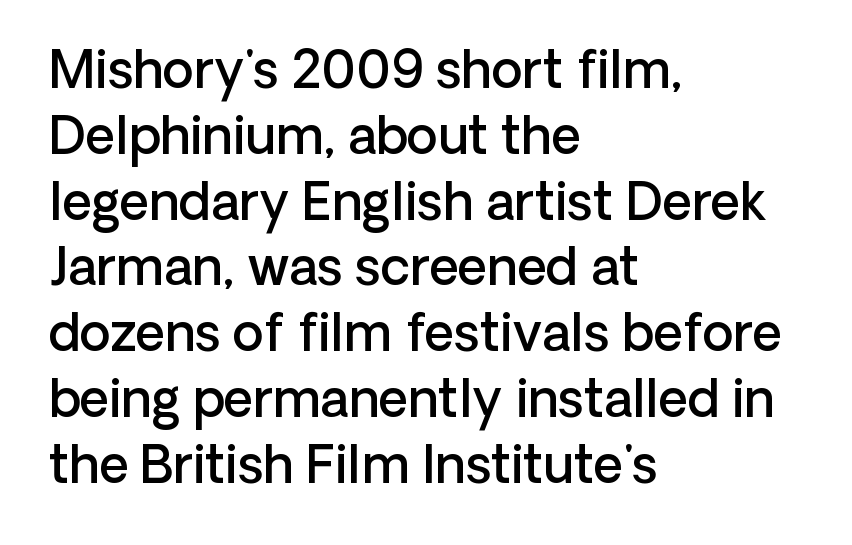
A student would call this left alignment; a typographer would say flush left, rag right. A roman cut, with each character standing at attention. This rendering features lettering with no underline. Proportional: the letters do not fall into vertical columns.
